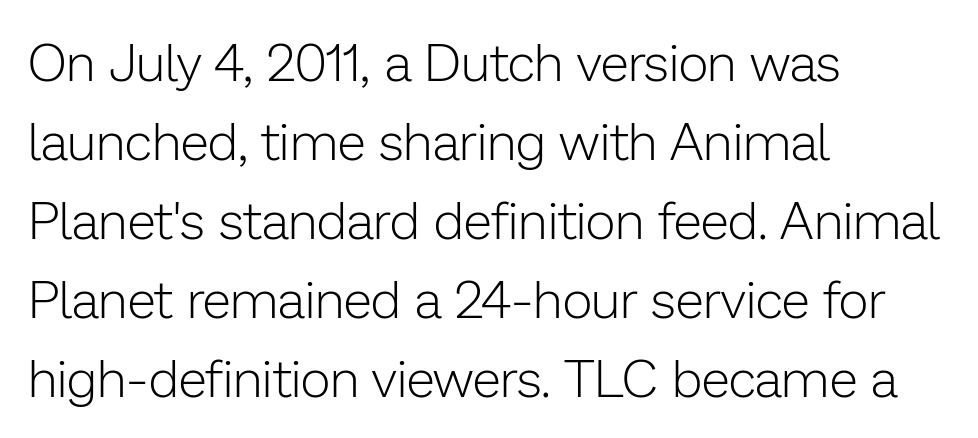
The image shows 52 px light sans-serif type, upright; set left-aligned, normal line spacing (1.52x), normal letter spacing, not underlined; low stroke contrast and a medium x-height.
